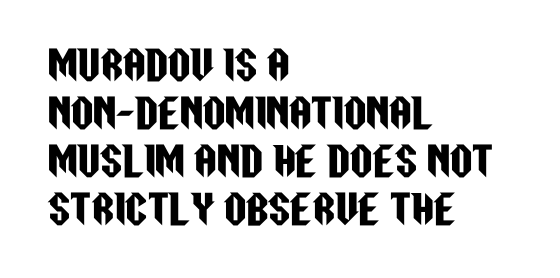
{"serif": "no", "italic": "no", "width": "condensed", "stroke_contrast": "low", "x_height": "large", "monospaced": "no", "underline": "no", "align": "left", "line_spacing_ratio": 1.23, "letter_spacing": "normal", "letter_spacing_em": 0.0, "glyph_px": 39}
